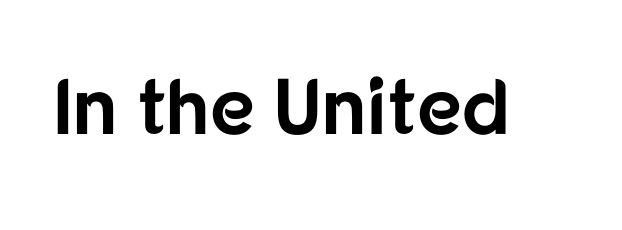
Q: Is the text bold? A: Yes.
Q: Is the text italic (slanted)? A: No, it is upright.
Q: Is the typeface a serif or a sans-serif typeface? A: Sans-serif.
Q: Is the text underlined? A: No.
Q: Is the spacing between letters normal or unusually wide? A: Normal.
Q: Width (condensed, normal, or wide)? A: Normal.
Q: Stroke contrast? A: Low.
Q: x-height? A: Medium.
Q: Monospaced? A: No.
